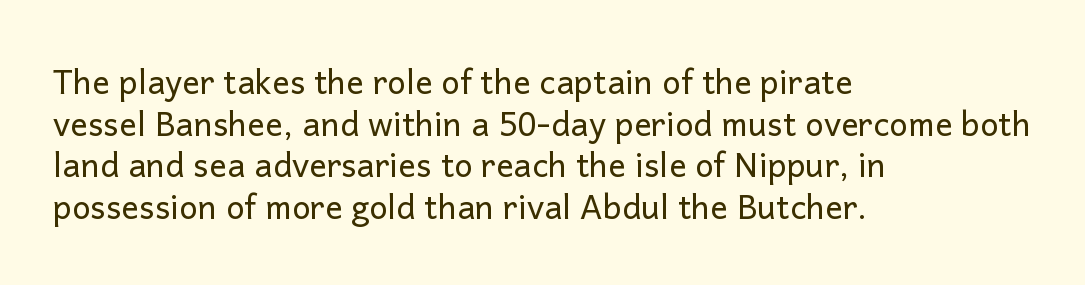
The image shows 33 px regular-weight sans-serif type, upright; set left-aligned, normal line spacing (1.26x), normal letter spacing, not underlined; low stroke contrast and a medium x-height.
